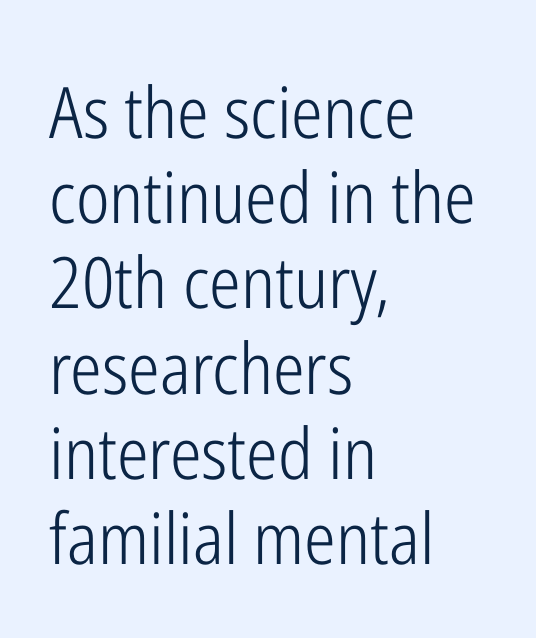
{"serif": "no", "italic": "no", "bold": "no", "weight": "light", "width": "condensed", "stroke_contrast": "low", "x_height": "medium", "monospaced": "no", "underline": "no", "align": "left", "line_spacing_ratio": 1.2, "letter_spacing": "normal", "letter_spacing_em": 0.0, "glyph_px": 71}
